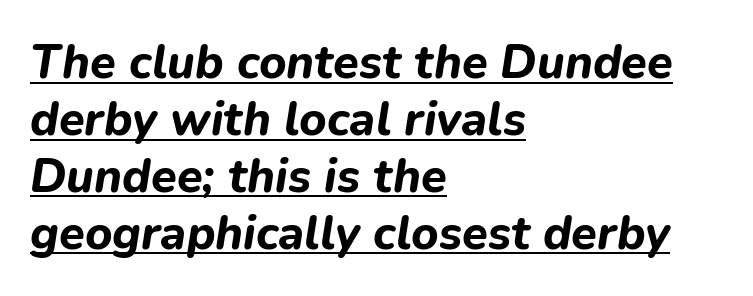
{"italic": "yes", "lean": "right", "slant_degrees": 9, "bold": "yes", "weight": "bold", "width": "normal", "stroke_contrast": "low", "x_height": "medium", "monospaced": "no", "underline": "yes", "align": "left", "line_spacing_ratio": 1.21, "letter_spacing": "normal", "letter_spacing_em": 0.0, "glyph_px": 47}
